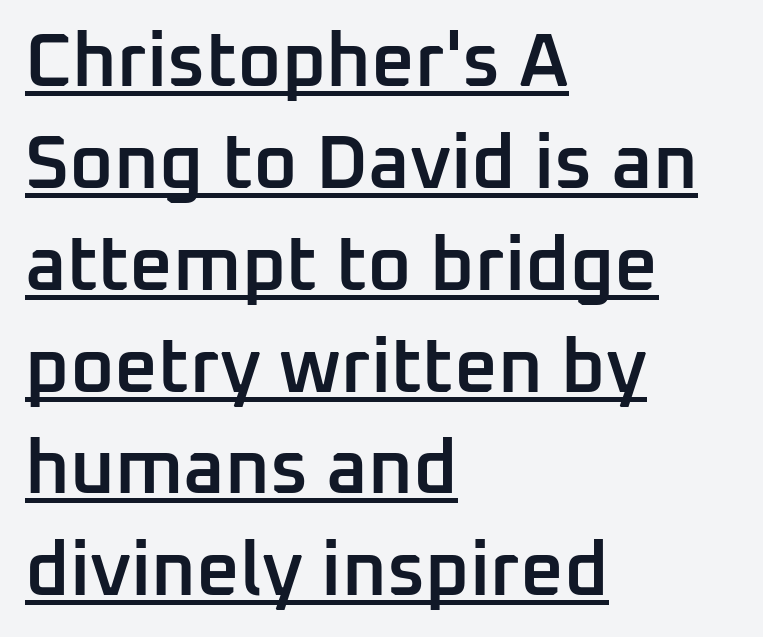
The image shows 76 px semibold sans-serif type, upright; set left-aligned, normal line spacing (1.34x), normal letter spacing, underlined; low stroke contrast and a medium x-height.
